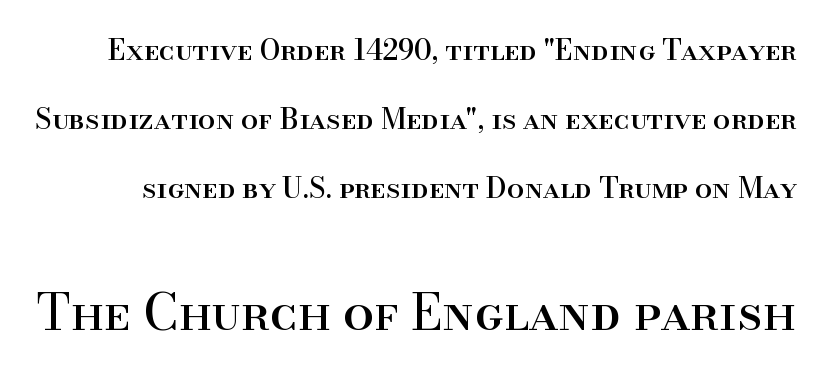
Q: Is the text italic (slanted)? A: No, it is upright.
Q: Is the typeface a serif or a sans-serif typeface? A: Serif.
Q: Is the text underlined? A: No.
Q: Is the spacing between letters normal or unusually wide? A: Normal.
Q: Is the spacing between lines tight, normal or loose? A: Loose.
Q: Which block of text is set in a larger size, the first (top) or the second (bottom)? A: The second (bottom) one.
Q: Width (condensed, normal, or wide)? A: Normal.
Q: Stroke contrast? A: High.
Q: x-height? A: Small.
Q: Monospaced? A: No.
